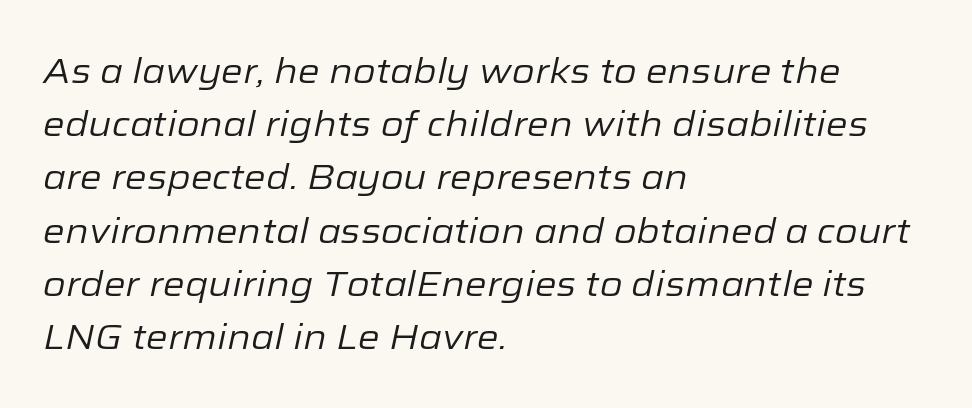
This sample has the flowing, uneven cadence of proportional lettering. Honestly, the row spacing looks completely unremarkable. The typography opts for an oblique posture over an upright one. The space directly below the letters is spotless. This reads as an unemphasized weight, regular at the heaviest. Teacher's note: observe the even left margin — that is flush-left alignment.
